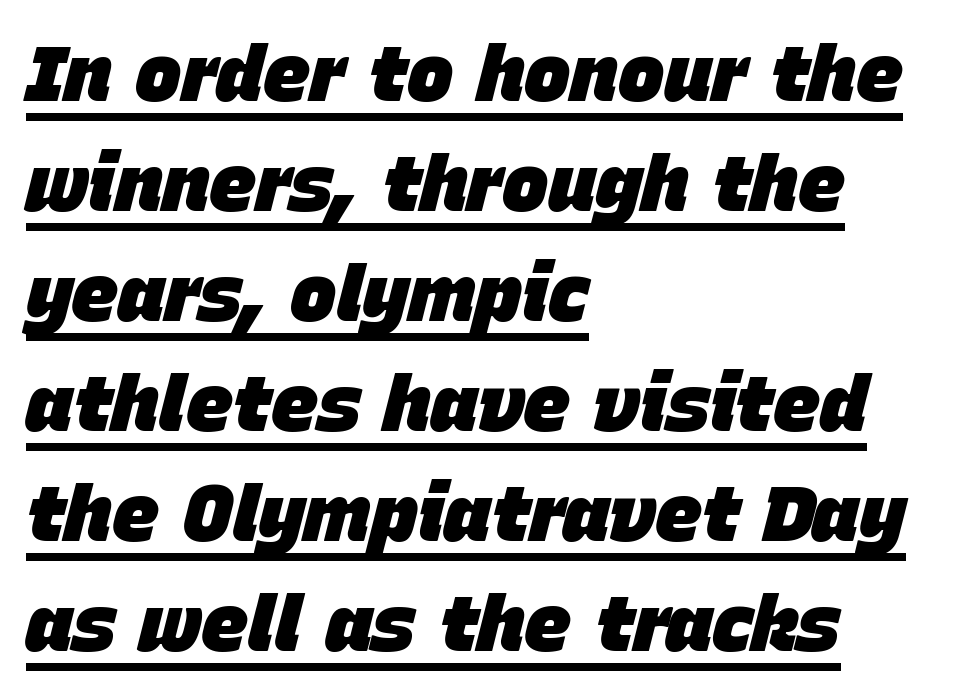
{"italic": "yes", "lean": "right", "slant_degrees": 15, "bold": "yes", "weight": "heavy", "width": "normal", "stroke_contrast": "low", "x_height": "large", "monospaced": "no", "underline": "yes", "align": "left", "line_spacing": "normal", "line_spacing_ratio": 1.41, "letter_spacing": "normal", "letter_spacing_em": 0.0, "glyph_px": 78}
